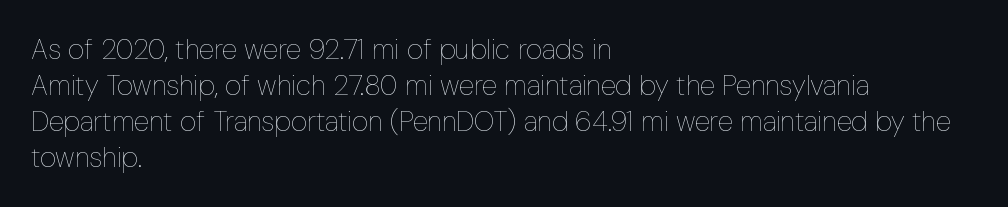
The image shows 28 px thin, condensed type, upright; set left-aligned, normal line spacing (1.28x), normal letter spacing, not underlined; low stroke contrast and a medium x-height.
